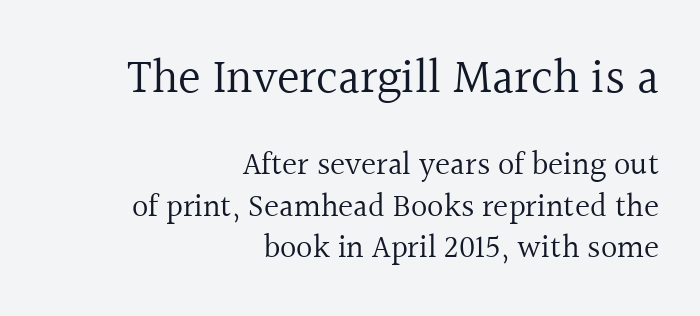
The image shows 48 px regular-weight serif type, upright; set right-aligned, normal line spacing (1.29x), normal letter spacing, not underlined; the first (top) block is 1.5x larger; a medium x-height.
